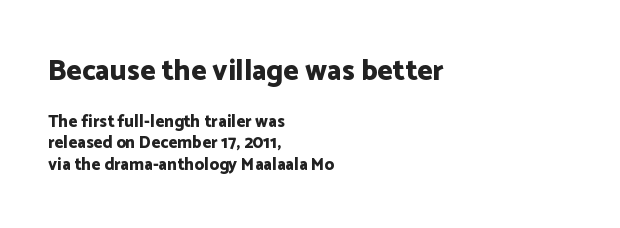
{"serif": "no", "italic": "no", "bold": "yes", "weight": "bold", "width": "normal", "stroke_contrast": "low", "x_height": "medium", "monospaced": "no", "underline": "no", "align": "left", "line_spacing": "normal", "line_spacing_ratio": 1.26, "letter_spacing": "normal", "letter_spacing_em": 0.0, "larger_block": "first", "size_ratio": 1.71, "glyph_px": 29}
